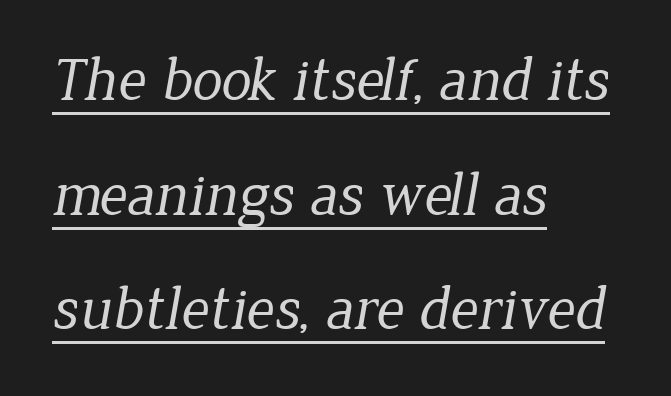
Q: Is the text bold? A: No.
Q: Is the typeface a serif or a sans-serif typeface? A: Serif.
Q: Is the text underlined? A: Yes.
Q: How is the paragraph aligned? A: Left-aligned.
Q: Is the spacing between letters normal or unusually wide? A: Normal.
Q: Width (condensed, normal, or wide)? A: Normal.
Q: Stroke contrast? A: Low.
Q: x-height? A: Medium.
Q: Monospaced? A: No.
